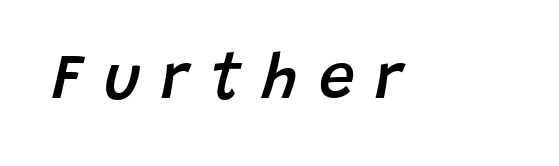
{"italic": "yes", "lean": "right", "slant_degrees": 15, "bold": "semi", "weight": "semibold", "width": "normal", "stroke_contrast": "low", "x_height": "large", "monospaced": "no", "underline": "no", "letter_spacing": "wide", "letter_spacing_em": 0.33, "glyph_px": 64}
